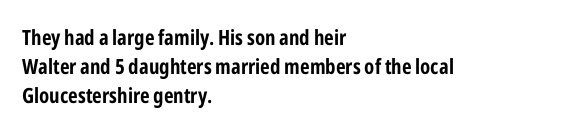
The image shows 21 px bold type, upright; set left-aligned, normal line spacing (1.37x), normal letter spacing, not underlined.
